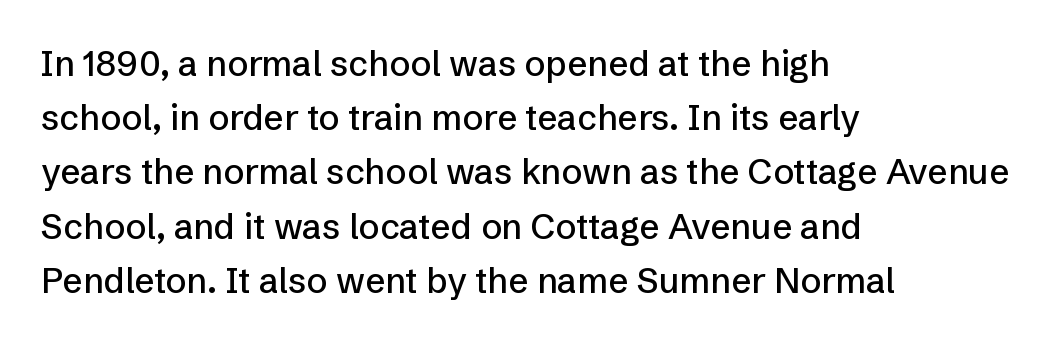
Q: Is the text italic (slanted)? A: No, it is upright.
Q: Is the typeface a serif or a sans-serif typeface? A: Sans-serif.
Q: Is the text underlined? A: No.
Q: How is the paragraph aligned? A: Left-aligned.
Q: Is the spacing between letters normal or unusually wide? A: Normal.
Q: Is the spacing between lines tight, normal or loose? A: Normal.
Q: Width (condensed, normal, or wide)? A: Normal.
Q: Stroke contrast? A: Low.
Q: x-height? A: Medium.
Q: Monospaced? A: No.
